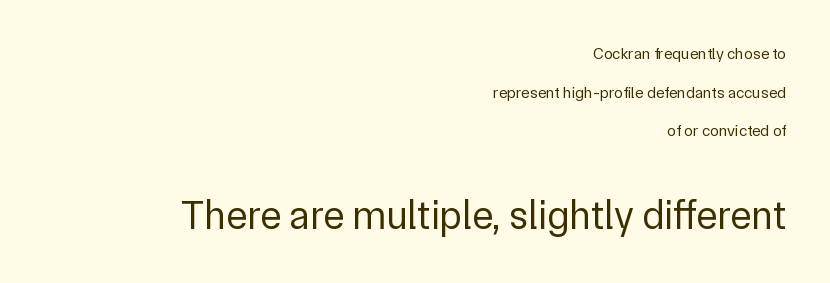
{"serif": "no", "italic": "no", "bold": "no", "weight": "regular", "width": "normal", "stroke_contrast": "low", "x_height": "medium", "monospaced": "no", "underline": "no", "align": "right", "line_spacing": "loose", "line_spacing_ratio": 2.41, "letter_spacing": "normal", "letter_spacing_em": 0.0, "larger_block": "second", "size_ratio": 2.5, "glyph_px": 40}
